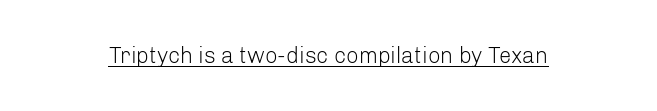
{"italic": "no", "bold": "no", "underline": "yes", "letter_spacing": "normal", "letter_spacing_em": 0.0, "glyph_px": 22}
